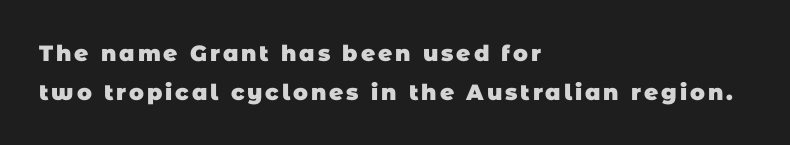
{"bold": "yes", "underline": "no", "align": "left", "line_spacing_ratio": 1.77, "glyph_px": 22}
